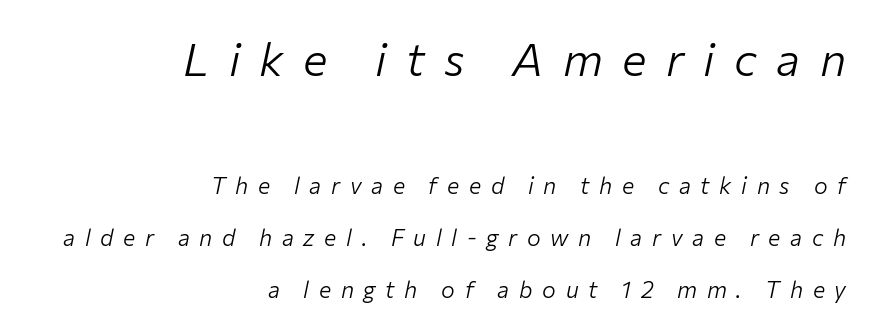
{"italic": "yes", "lean": "right", "slant_degrees": 12, "bold": "no", "weight": "light", "width": "normal", "stroke_contrast": "low", "x_height": "medium", "monospaced": "no", "underline": "no", "align": "right", "line_spacing": "loose", "line_spacing_ratio": 2.26, "letter_spacing": "wide", "letter_spacing_em": 0.42, "larger_block": "first", "size_ratio": 2.0, "glyph_px": 46}
